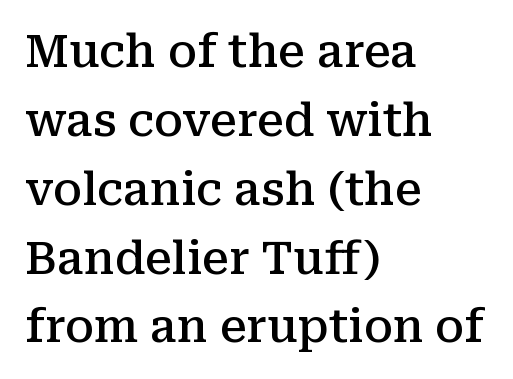
{"serif": "yes", "italic": "no", "bold": "semi", "weight": "semibold", "width": "normal", "stroke_contrast": "medium", "x_height": "medium", "monospaced": "no", "underline": "no", "align": "left", "line_spacing": "normal", "line_spacing_ratio": 1.53, "letter_spacing": "normal", "letter_spacing_em": 0.0, "glyph_px": 45}
